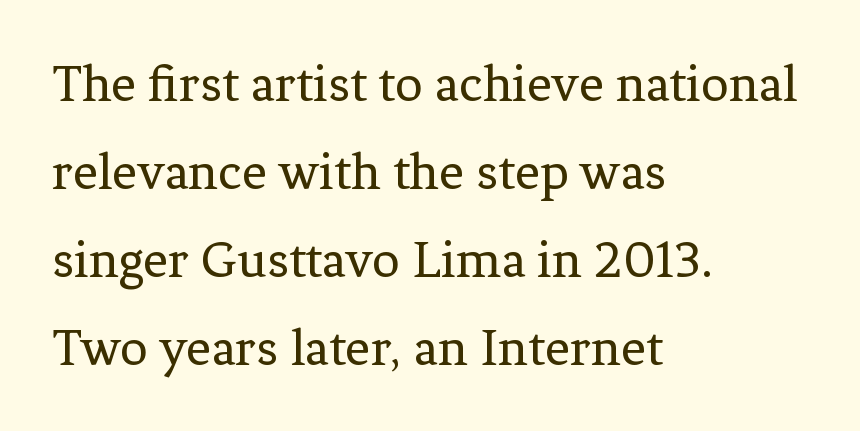
Q: Is the text bold? A: No.
Q: Is the text italic (slanted)? A: No, it is upright.
Q: Is the typeface a serif or a sans-serif typeface? A: Serif.
Q: Is the text underlined? A: No.
Q: How is the paragraph aligned? A: Left-aligned.
Q: Is the spacing between letters normal or unusually wide? A: Normal.
Q: Is the spacing between lines tight, normal or loose? A: Normal.
Q: Width (condensed, normal, or wide)? A: Normal.
Q: Stroke contrast? A: Low.
Q: x-height? A: Medium.
Q: Monospaced? A: No.
